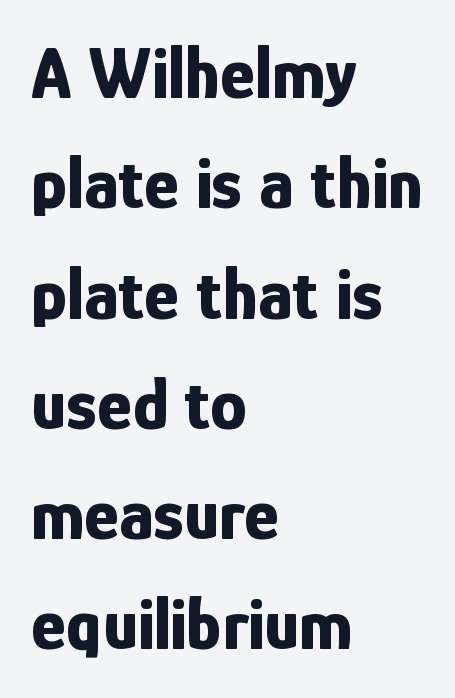
Q: Is the text bold? A: Yes.
Q: Is the text italic (slanted)? A: No, it is upright.
Q: Is the typeface a serif or a sans-serif typeface? A: Sans-serif.
Q: Is the text underlined? A: No.
Q: How is the paragraph aligned? A: Left-aligned.
Q: Is the spacing between letters normal or unusually wide? A: Normal.
Q: Is the spacing between lines tight, normal or loose? A: Normal.
Q: Width (condensed, normal, or wide)? A: Condensed.
Q: Stroke contrast? A: Low.
Q: x-height? A: Medium.
Q: Monospaced? A: No.
